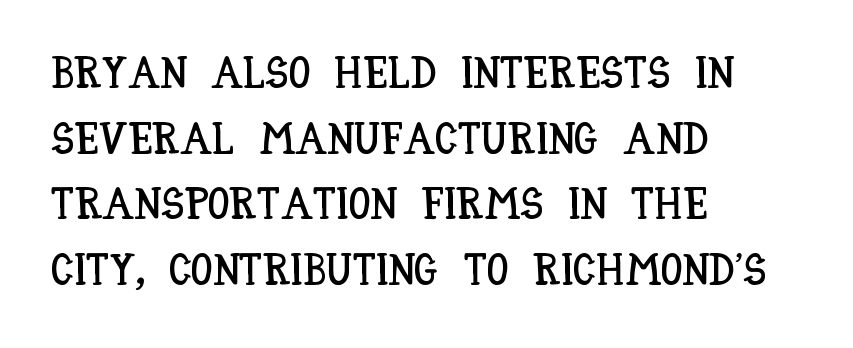
{"italic": "no", "width": "condensed", "stroke_contrast": "low", "x_height": "large", "monospaced": "no", "underline": "no", "align": "left", "line_spacing": "normal", "line_spacing_ratio": 1.49, "letter_spacing": "normal", "letter_spacing_em": 0.0, "glyph_px": 44}
